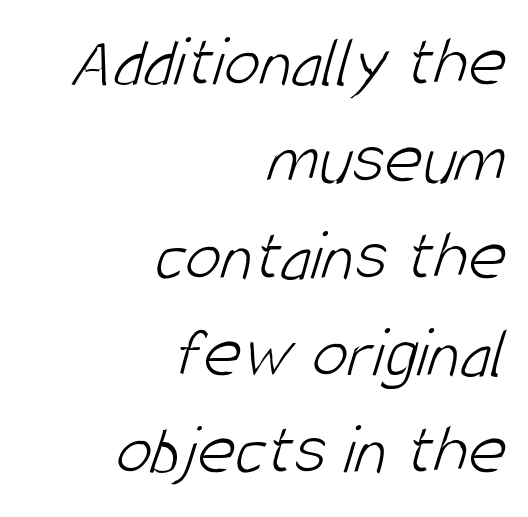
{"serif": "no", "bold": "no", "weight": "light", "width": "condensed", "stroke_contrast": "low", "x_height": "large", "monospaced": "no", "underline": "no", "align": "right", "line_spacing": "normal", "line_spacing_ratio": 1.33, "letter_spacing": "normal", "letter_spacing_em": 0.0, "glyph_px": 73}
